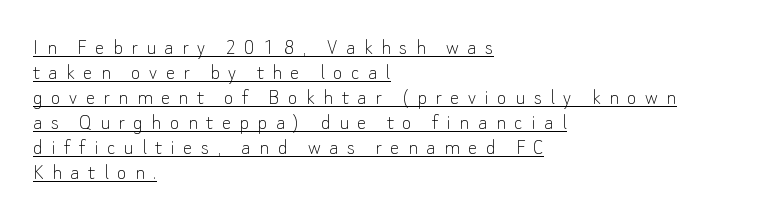
Q: Is the text bold? A: No.
Q: Is the text italic (slanted)? A: No, it is upright.
Q: Is the text underlined? A: Yes.
Q: How is the paragraph aligned? A: Left-aligned.
Q: Is the spacing between letters normal or unusually wide? A: Unusually wide.
Q: Is the spacing between lines tight, normal or loose? A: Tight.
